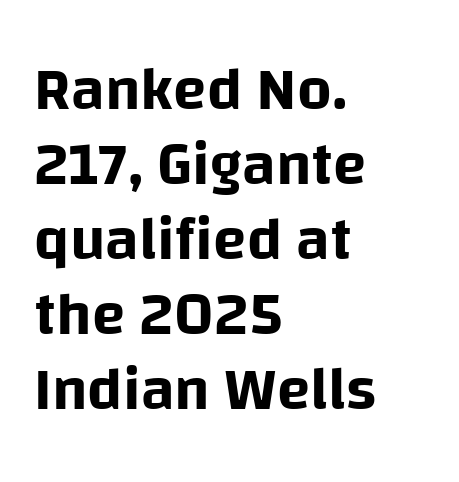
{"serif": "no", "italic": "no", "width": "normal", "stroke_contrast": "low", "x_height": "large", "monospaced": "no", "underline": "no", "align": "left", "line_spacing_ratio": 1.23, "letter_spacing": "normal", "letter_spacing_em": 0.0, "glyph_px": 61}
